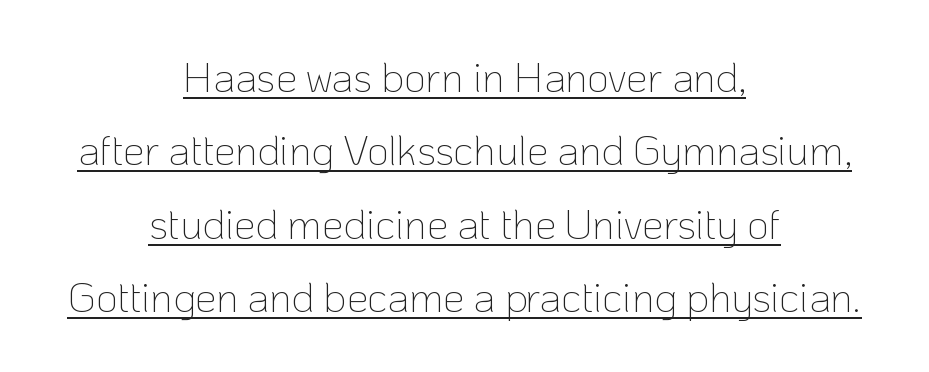
The image shows 42 px thin sans-serif type, upright; set centered, line spacing 1.75x, normal letter spacing, underlined; low stroke contrast and a medium x-height.
